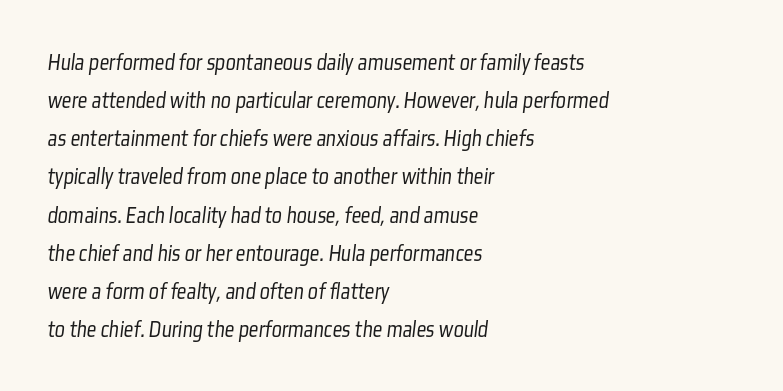
The space beneath each line is pristine and unruled. A normal amount of white space separates one row of letters from the next. Stem width sits at or under what a default text font uses. Alignment: flush left. Tracking here is standard; glyphs follow each other at the usual distance.
